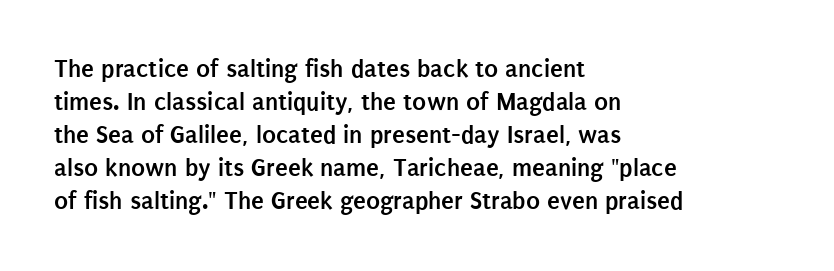
{"italic": "no", "bold": "yes", "underline": "no", "align": "left", "line_spacing": "normal", "line_spacing_ratio": 1.27, "letter_spacing": "normal", "letter_spacing_em": 0.0, "glyph_px": 26}
